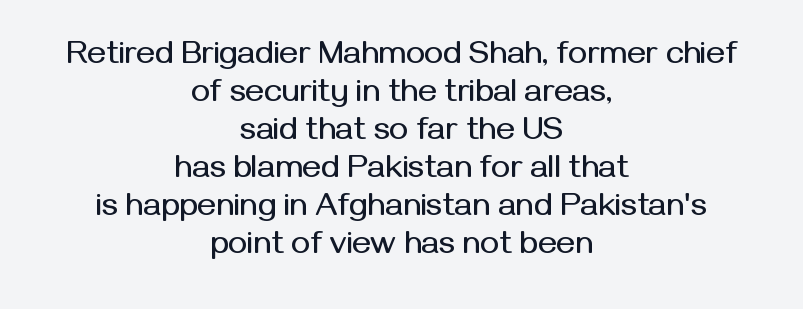
{"serif": "no", "italic": "no", "width": "normal", "stroke_contrast": "medium", "x_height": "medium", "monospaced": "no", "underline": "no", "align": "center", "line_spacing_ratio": 1.19, "letter_spacing": "normal", "letter_spacing_em": 0.0, "glyph_px": 32}
